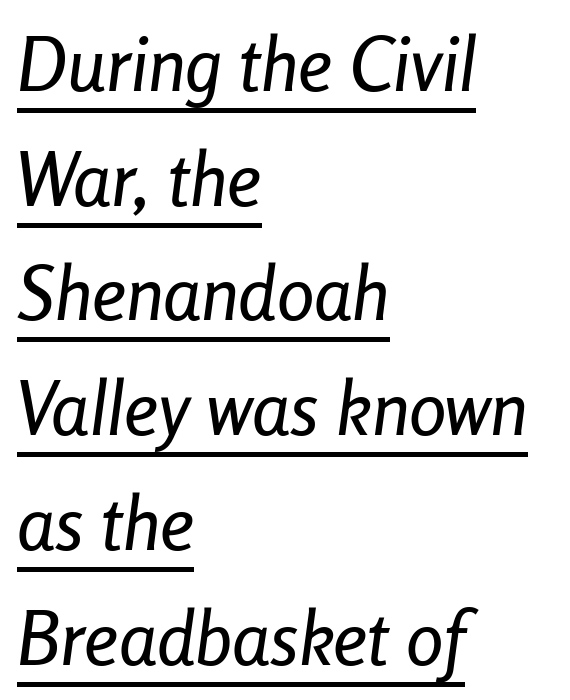
The image shows 75 px condensed type, italic (leaning right); set left-aligned, normal line spacing (1.53x), normal letter spacing, underlined; low stroke contrast and a medium x-height.
